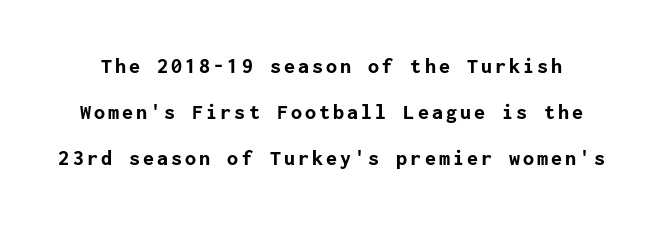
The image shows 22 px bold type, upright; set loose line spacing (2.1x), not underlined.
